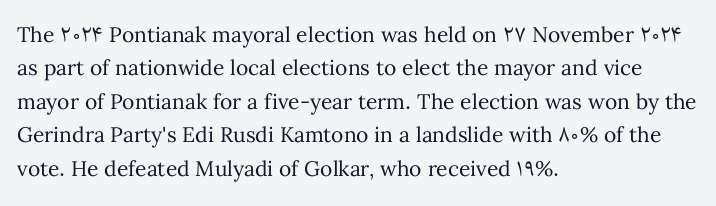
The image shows 21 px text type, upright; set left-aligned, normal line spacing (1.59x), normal letter spacing, not underlined.
